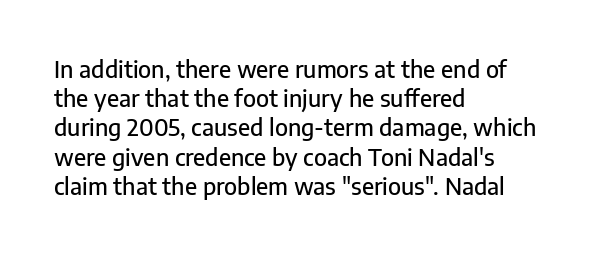
Q: Is the text italic (slanted)? A: No, it is upright.
Q: Is the text underlined? A: No.
Q: How is the paragraph aligned? A: Left-aligned.
Q: Is the spacing between letters normal or unusually wide? A: Normal.
Q: Is the spacing between lines tight, normal or loose? A: Normal.
